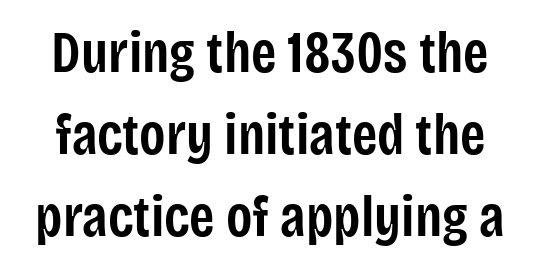
The image shows 58 px semibold, condensed sans-serif type, upright; set normal line spacing (1.41x), normal letter spacing, not underlined; low stroke contrast and a large x-height.
